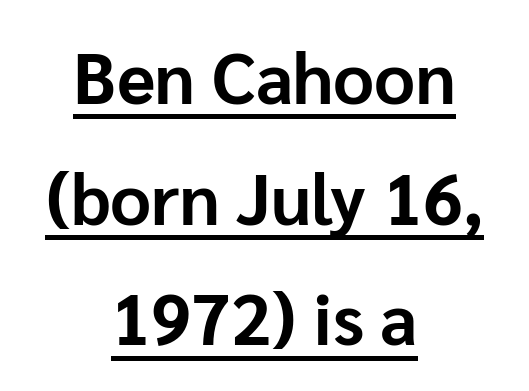
Q: Is the text bold? A: Yes.
Q: Is the text italic (slanted)? A: No, it is upright.
Q: Is the typeface a serif or a sans-serif typeface? A: Sans-serif.
Q: Is the text underlined? A: Yes.
Q: How is the paragraph aligned? A: Centered.
Q: Is the spacing between letters normal or unusually wide? A: Normal.
Q: Is the spacing between lines tight, normal or loose? A: Normal.
Q: Width (condensed, normal, or wide)? A: Normal.
Q: Stroke contrast? A: Low.
Q: x-height? A: Medium.
Q: Monospaced? A: No.
